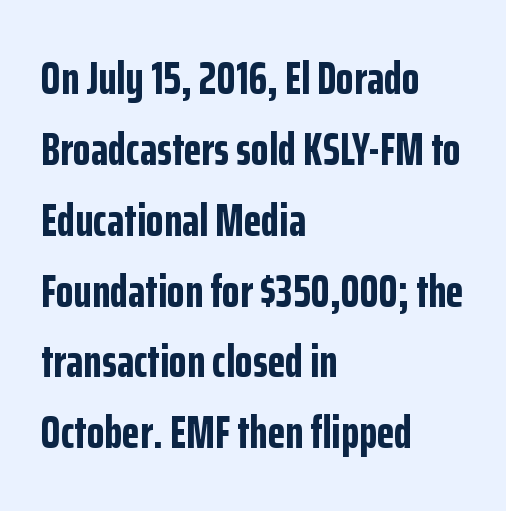
The image shows 46 px bold, condensed sans-serif type, upright; set left-aligned, normal line spacing (1.54x), normal letter spacing, not underlined; low stroke contrast and a medium x-height.
